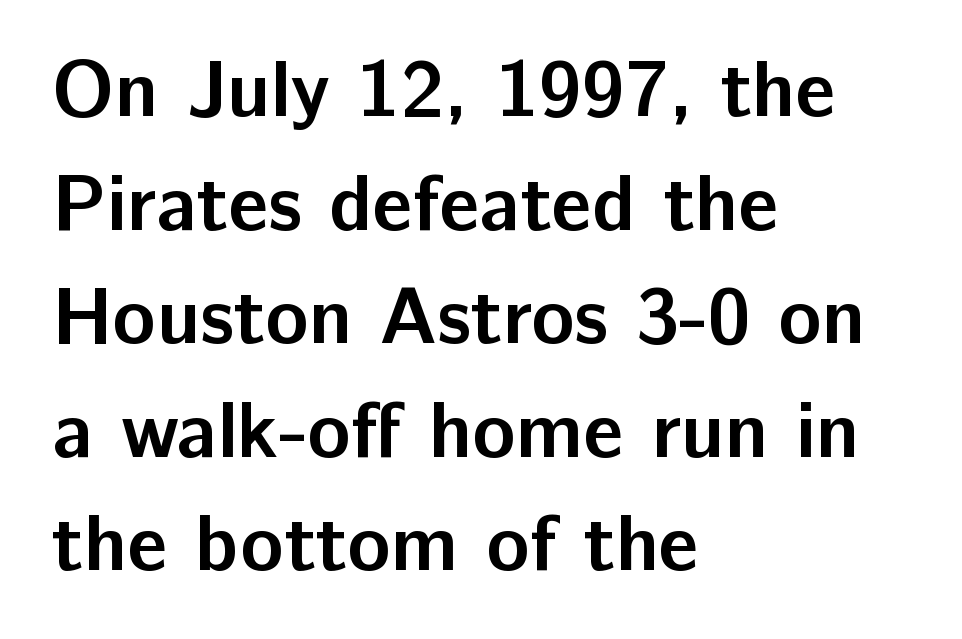
Is there any slant? The stems are plumb. The glyphs are unaccompanied by any horizontal stroke below them. Inter-character spacing is left at the font's built-in metrics. Is there much room between lines? A standard amount, neither cramped nor airy. The rendering uses a bold face; every stroke is thick and dark. The typeface chosen for these lines omits serifs.
